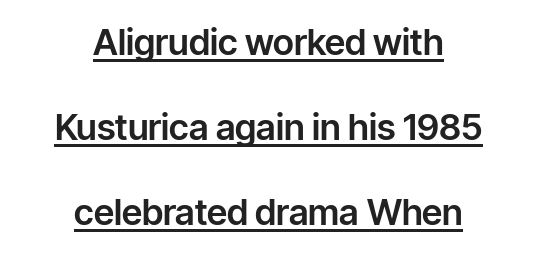
Is there any slant? The stems are plumb. Leading: increased. This rendering employs a face without finishing strokes, i.e., a sans-serif. The passage shown is typed in a proportional face where columns would drift. Caption: standard tracking, unaltered.
